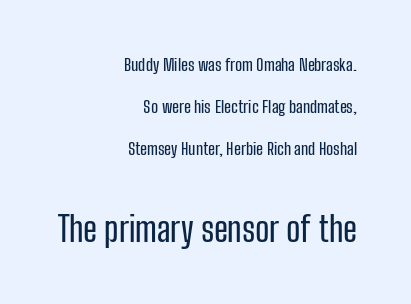
The image shows 34 px condensed sans-serif type, upright; set right-aligned, loose line spacing (2.48x), normal letter spacing, not underlined; the second (bottom) block is 2.0x larger; low stroke contrast and a medium x-height.
